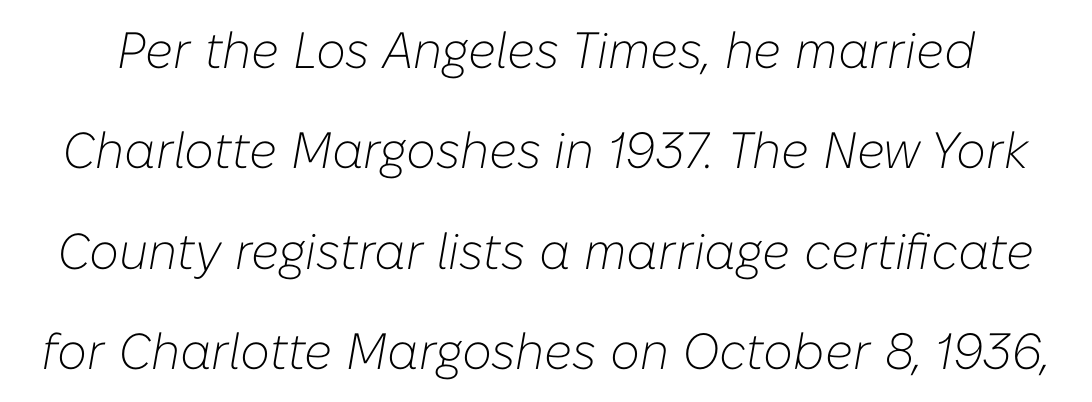
The image shows 51 px light type, italic (leaning right); set loose line spacing (1.97x), normal letter spacing, not underlined; low stroke contrast and a medium x-height.
